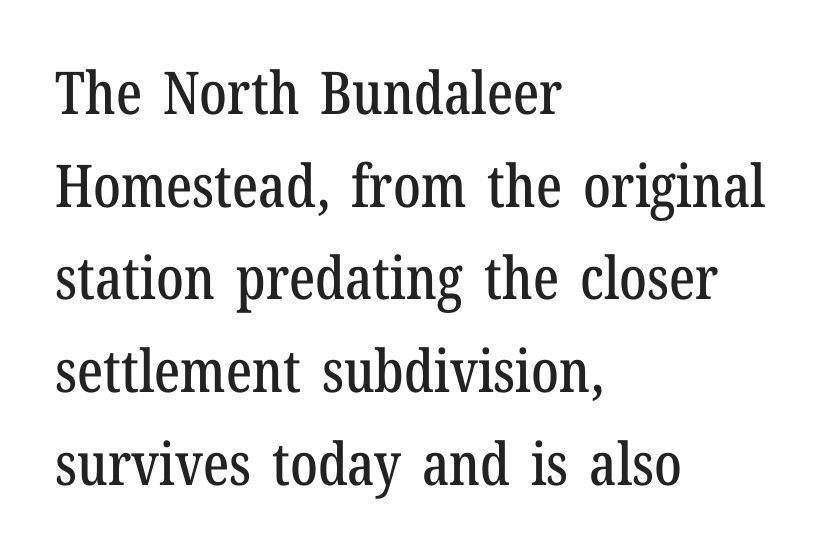
{"serif": "yes", "italic": "no", "width": "condensed", "stroke_contrast": "low", "x_height": "medium", "monospaced": "no", "underline": "no", "align": "left", "line_spacing": "normal", "line_spacing_ratio": 1.57, "letter_spacing": "normal", "letter_spacing_em": 0.0, "glyph_px": 59}
